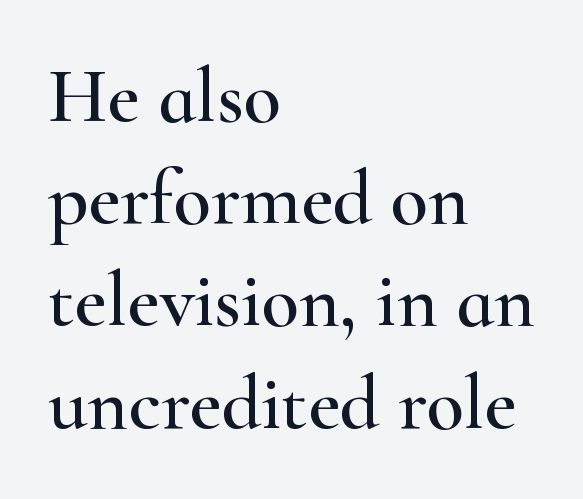
The image shows 78 px wide serif type, upright; set left-aligned, normal line spacing (1.31x), normal letter spacing, not underlined; high stroke contrast and a small x-height.
